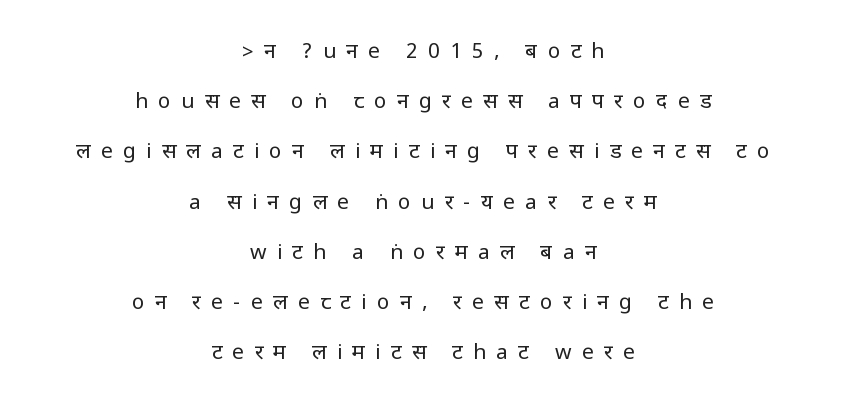
{"italic": "no", "bold": "no", "underline": "no", "align": "center", "line_spacing": "loose", "line_spacing_ratio": 2.39, "letter_spacing": "wide", "letter_spacing_em": 0.49, "glyph_px": 21}
